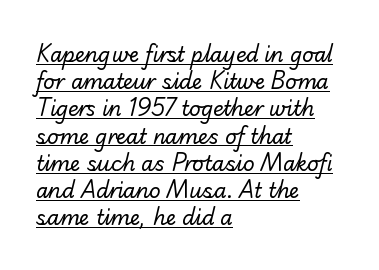
{"bold": "no", "underline": "yes", "align": "left", "line_spacing": "normal", "line_spacing_ratio": 1.36, "letter_spacing": "normal", "letter_spacing_em": 0.0, "glyph_px": 20}
